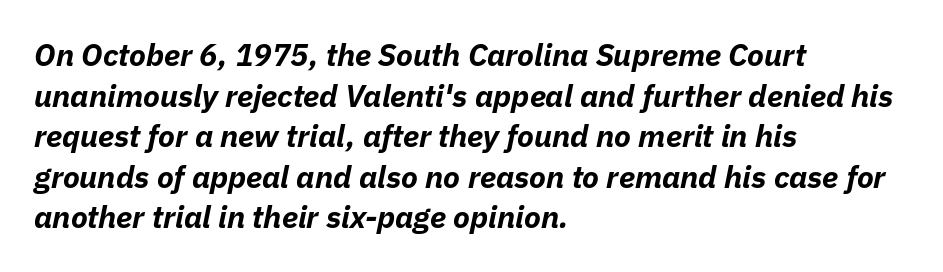
The rendering uses natural spacing where letterforms have individual widths. Normally led — the rows are evenly, conventionally spaced. Horizontally, the lines are justified to the leading edge only. Caption: standard tracking, unaltered.
